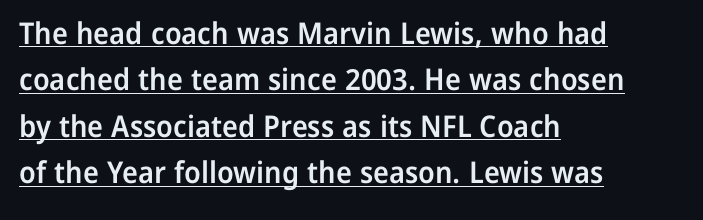
{"serif": "no", "italic": "no", "bold": "semi", "weight": "semibold", "width": "normal", "stroke_contrast": "low", "x_height": "medium", "monospaced": "no", "underline": "yes", "align": "left", "line_spacing": "normal", "line_spacing_ratio": 1.55, "letter_spacing": "normal", "letter_spacing_em": 0.0, "glyph_px": 30}
